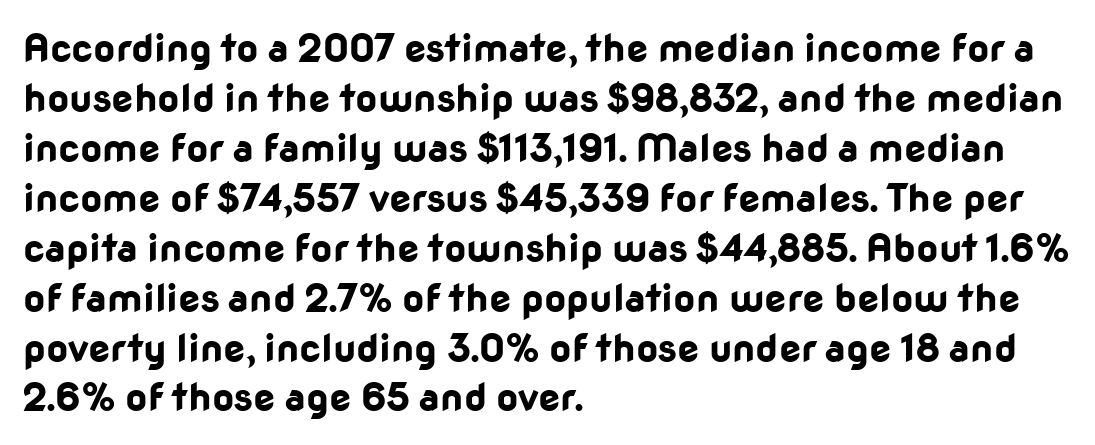
Q: Is the text bold? A: Yes.
Q: Is the text italic (slanted)? A: No, it is upright.
Q: Is the typeface a serif or a sans-serif typeface? A: Sans-serif.
Q: Is the text underlined? A: No.
Q: How is the paragraph aligned? A: Left-aligned.
Q: Is the spacing between letters normal or unusually wide? A: Normal.
Q: Is the spacing between lines tight, normal or loose? A: Normal.
Q: Width (condensed, normal, or wide)? A: Normal.
Q: Stroke contrast? A: Low.
Q: x-height? A: Medium.
Q: Monospaced? A: No.
